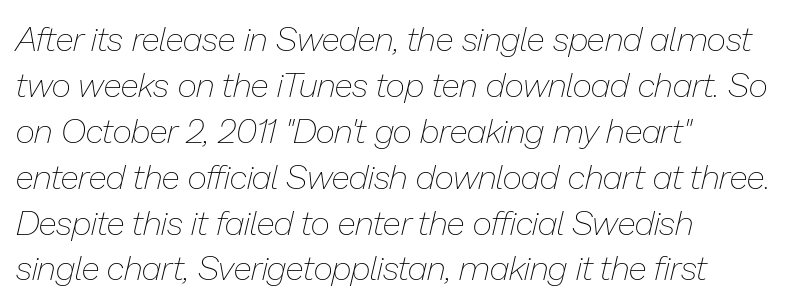
Varying glyph widths throughout — classic text-font behaviour. Decoration check: the copy has no underline. Unbolded letterforms with no extra heft. Normally led — the rows are evenly, conventionally spaced. Characters are canted at an angle relative to the baseline's perpendicular.
